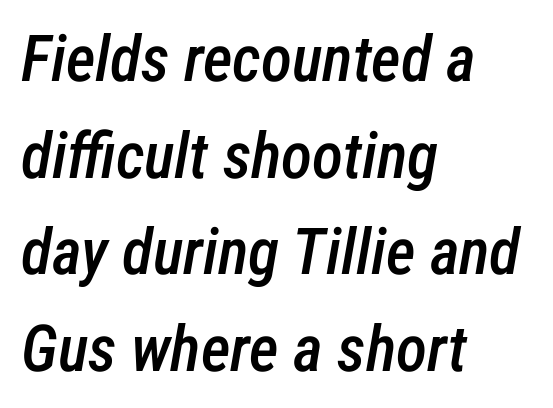
The image shows 64 px semibold, condensed type, italic (leaning right); set left-aligned, normal line spacing (1.51x), normal letter spacing, not underlined; low stroke contrast and a medium x-height.
